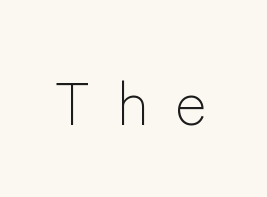
{"serif": "no", "italic": "no", "bold": "no", "weight": "light", "width": "normal", "stroke_contrast": "low", "x_height": "medium", "monospaced": "no", "underline": "no", "letter_spacing": "wide", "letter_spacing_em": 0.43, "glyph_px": 61}
